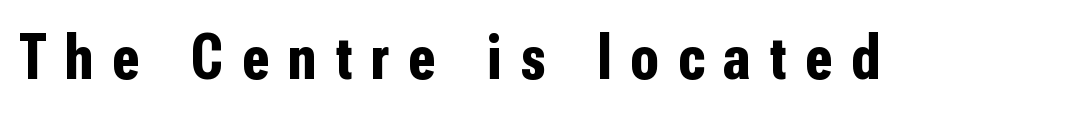
{"serif": "no", "italic": "no", "bold": "yes", "weight": "bold", "width": "condensed", "stroke_contrast": "low", "x_height": "medium", "monospaced": "no", "underline": "no", "letter_spacing": "wide", "letter_spacing_em": 0.3, "glyph_px": 64}
